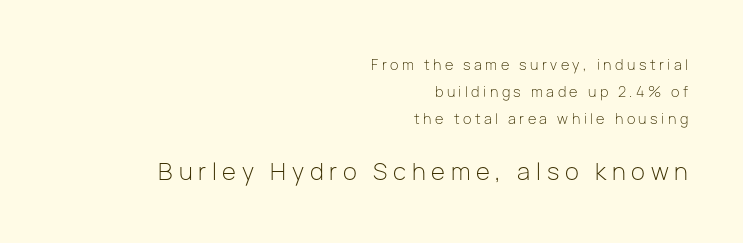
{"italic": "no", "bold": "no", "underline": "no", "align": "right", "line_spacing": "loose", "line_spacing_ratio": 1.94, "letter_spacing": "wide", "letter_spacing_em": 0.25, "larger_block": "second", "size_ratio": 1.64, "glyph_px": 23}
